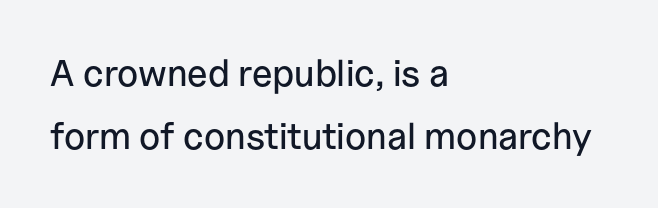
The words here are not underlined. These lines keep a tight, regular rhythm from letter to letter. Rows of type keep a routine distance in the vertical direction. This is sans-serif lettering, the kind often seen on screens and signage. Line starts are locked; line ends wander. Ordinary non-slanted type is in use.
